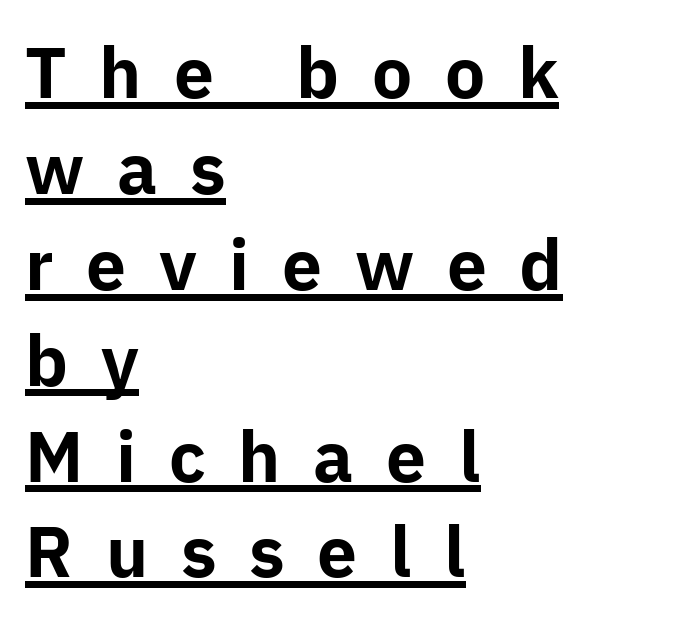
Notice how the stems are strictly vertical — no italics here. Unlike a traditional serif, this face leaves its strokes unadorned. Interline gaps are of average width in this sample. Strokes here are thick enough to call this a true bold.
